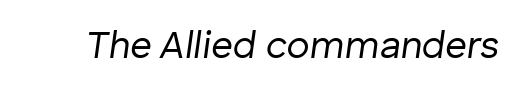
The image shows 38 px regular-weight type, italic (leaning right); set normal letter spacing, not underlined; low stroke contrast and a medium x-height.
